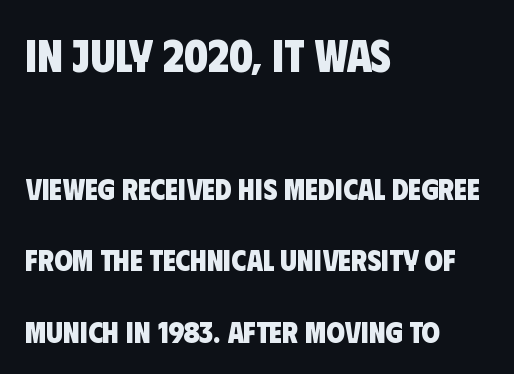
{"serif": "no", "bold": "yes", "weight": "heavy", "width": "condensed", "stroke_contrast": "low", "x_height": "large", "monospaced": "no", "underline": "no", "align": "left", "line_spacing": "loose", "line_spacing_ratio": 2.39, "letter_spacing": "normal", "letter_spacing_em": 0.0, "larger_block": "first", "size_ratio": 1.5, "glyph_px": 45}
